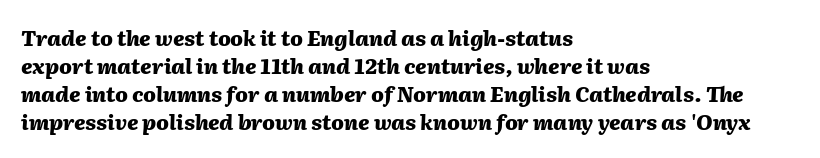
{"italic": "yes", "lean": "right", "slant_degrees": 2, "bold": "yes", "underline": "no", "align": "left", "line_spacing": "normal", "line_spacing_ratio": 1.33, "letter_spacing": "normal", "letter_spacing_em": 0.0, "glyph_px": 21}
